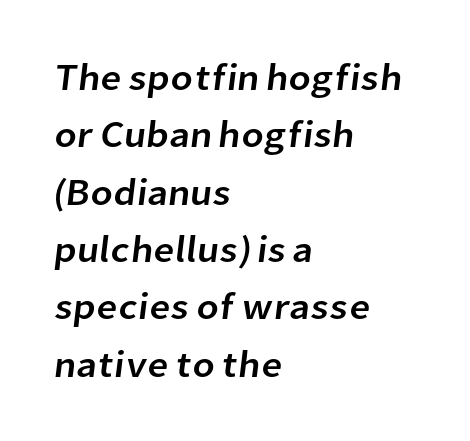
Q: Is the typeface a serif or a sans-serif typeface? A: Sans-serif.
Q: Is the text underlined? A: No.
Q: How is the paragraph aligned? A: Left-aligned.
Q: Is the spacing between letters normal or unusually wide? A: Normal.
Q: Is the spacing between lines tight, normal or loose? A: Normal.
Q: Width (condensed, normal, or wide)? A: Normal.
Q: Stroke contrast? A: Low.
Q: x-height? A: Medium.
Q: Monospaced? A: No.
